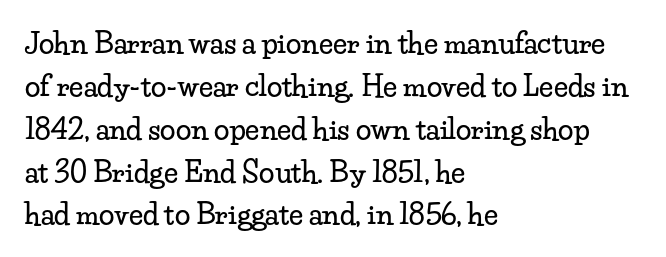
{"serif": "yes", "italic": "no", "width": "wide", "stroke_contrast": "low", "x_height": "small", "monospaced": "no", "underline": "no", "align": "left", "line_spacing": "normal", "line_spacing_ratio": 1.53, "letter_spacing": "normal", "letter_spacing_em": 0.0, "glyph_px": 28}
